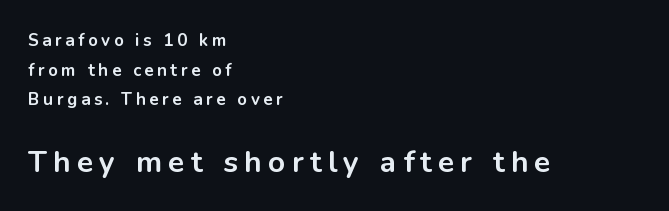
When letters stand straight like this, we call the style roman or upright. I'd describe the lettering as bold — thick and assertive. Classification — sans serif. Between one letter and the next there's a generous, obvious gap. Underline: absent. Here the second block reads like a headline and the first like body copy.
